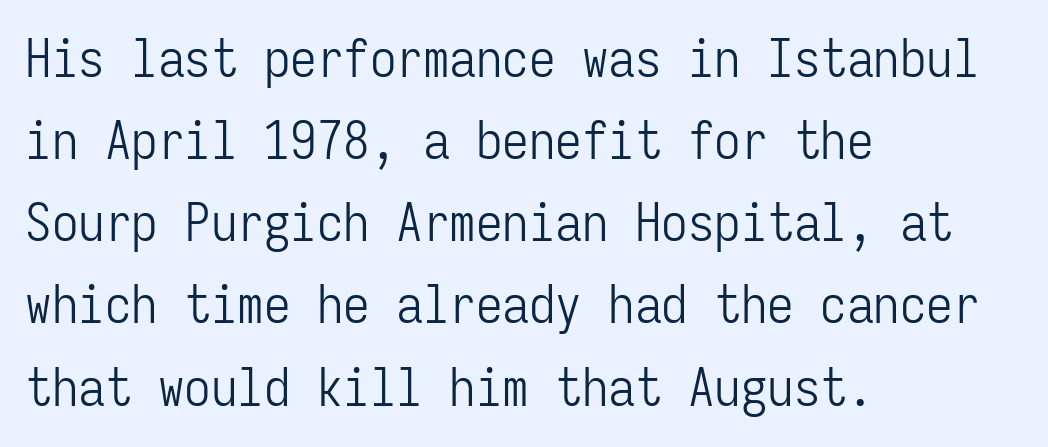
Q: Is the text bold? A: No.
Q: Is the text italic (slanted)? A: No, it is upright.
Q: Is the typeface a serif or a sans-serif typeface? A: Sans-serif.
Q: Is the text underlined? A: No.
Q: How is the paragraph aligned? A: Left-aligned.
Q: Is the spacing between letters normal or unusually wide? A: Normal.
Q: Is the spacing between lines tight, normal or loose? A: Normal.
Q: Width (condensed, normal, or wide)? A: Condensed.
Q: Stroke contrast? A: Low.
Q: x-height? A: Medium.
Q: Monospaced? A: Yes.
